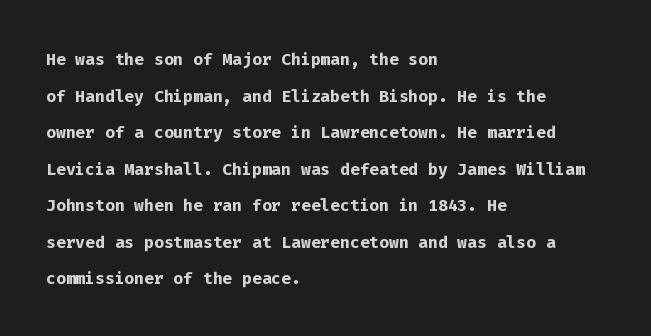
Q: Is the text bold? A: Yes.
Q: Is the text italic (slanted)? A: No, it is upright.
Q: Is the text underlined? A: No.
Q: How is the paragraph aligned? A: Left-aligned.
Q: Is the spacing between letters normal or unusually wide? A: Normal.
Q: Is the spacing between lines tight, normal or loose? A: Normal.
